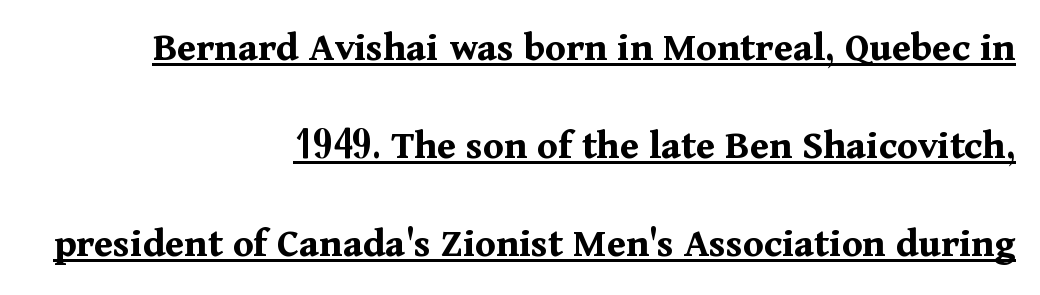
{"serif": "yes", "italic": "no", "bold": "yes", "weight": "bold", "width": "normal", "stroke_contrast": "medium", "x_height": "medium", "monospaced": "no", "underline": "yes", "align": "right", "line_spacing": "loose", "line_spacing_ratio": 2.33, "letter_spacing": "normal", "letter_spacing_em": 0.0, "glyph_px": 42}
